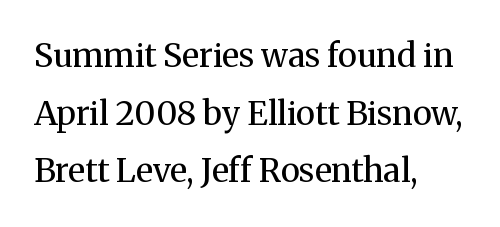
Proportional: the letters do not fall into vertical columns. A serif font was chosen for this passage. The specimen reads as upright at a glance. If you drew a ruler down the left edge, every line would touch it. The characters are drawn with everyday or finer stroke widths.
